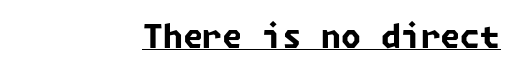
{"serif": "no", "bold": "yes", "weight": "bold", "width": "normal", "stroke_contrast": "low", "x_height": "medium", "underline": "yes", "align": "right", "letter_spacing": "normal", "letter_spacing_em": 0.0, "glyph_px": 32}
